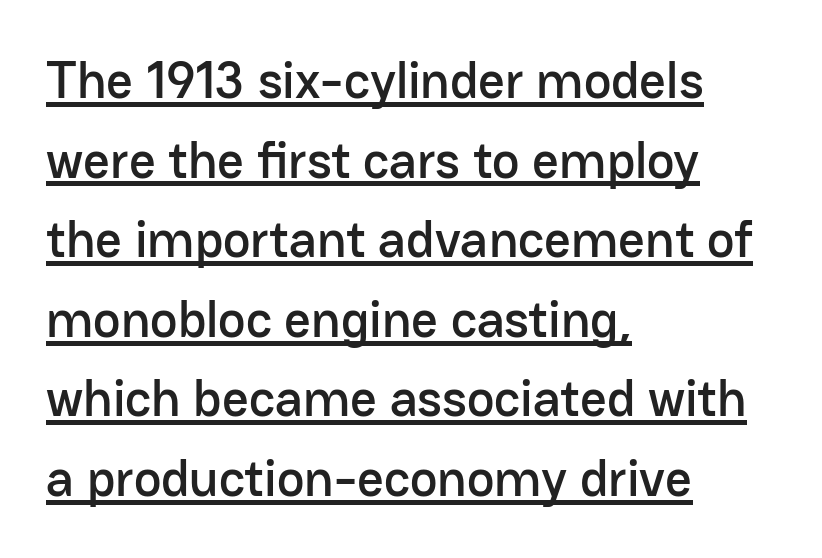
The image shows 52 px sans-serif type, upright; set left-aligned, normal line spacing (1.53x), normal letter spacing, underlined; low stroke contrast and a medium x-height.
